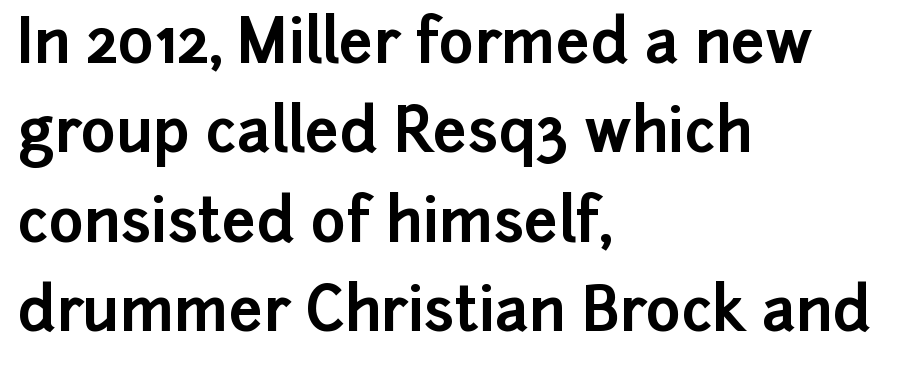
Q: Is the text bold? A: Yes.
Q: Is the text italic (slanted)? A: No, it is upright.
Q: Is the typeface a serif or a sans-serif typeface? A: Sans-serif.
Q: Is the text underlined? A: No.
Q: How is the paragraph aligned? A: Left-aligned.
Q: Is the spacing between letters normal or unusually wide? A: Normal.
Q: Is the spacing between lines tight, normal or loose? A: Normal.
Q: Width (condensed, normal, or wide)? A: Normal.
Q: Stroke contrast? A: Low.
Q: x-height? A: Medium.
Q: Monospaced? A: No.
